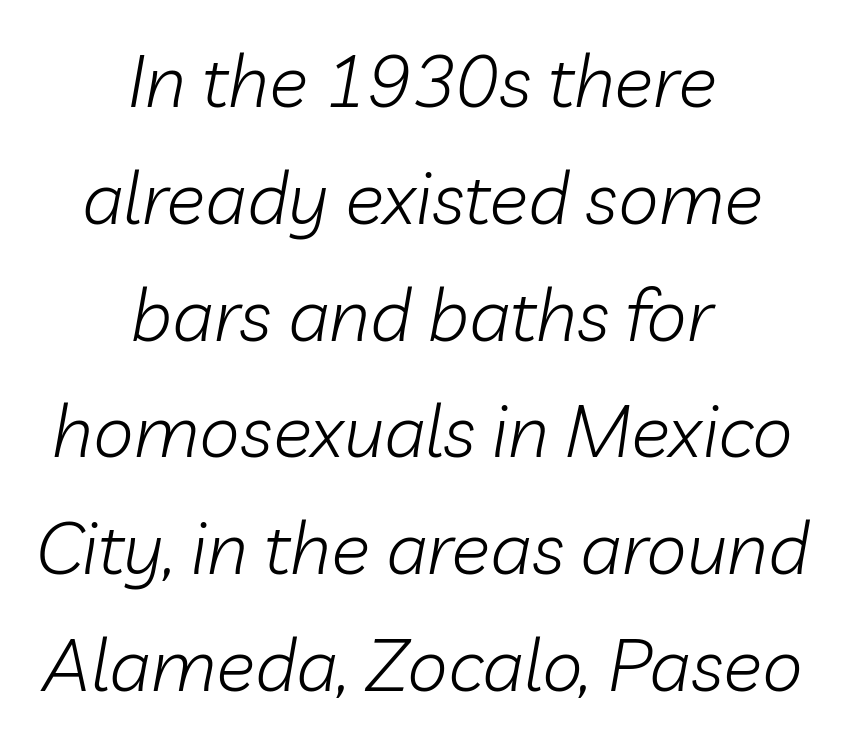
Is the letter spacing exaggerated? No — it looks like the ordinary default. Note the varied advance widths — an 'i' is clearly narrower than an 'm'. Regarding leading, the lines here are spaced in the standard way. Clear beneath every line of the passage. The setting favours the middle, as headings and verse often do. Weight: in the light-to-regular range.
